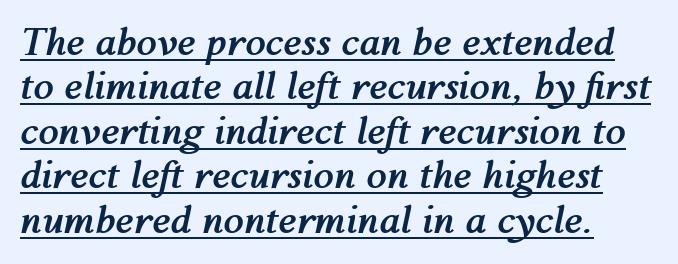
Q: Is the text bold? A: Yes.
Q: Is the text italic (slanted)? A: Yes, it leans right by about 12 degrees.
Q: Is the text underlined? A: Yes.
Q: How is the paragraph aligned? A: Left-aligned.
Q: Is the spacing between letters normal or unusually wide? A: Normal.
Q: Width (condensed, normal, or wide)? A: Normal.
Q: Stroke contrast? A: Medium.
Q: x-height? A: Medium.
Q: Monospaced? A: No.
